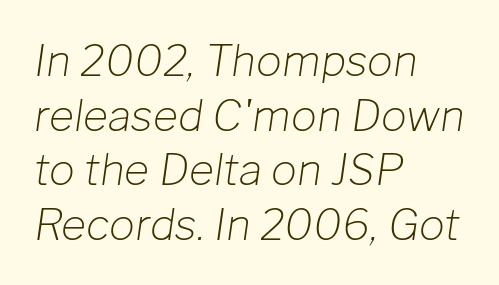
{"italic": "yes", "lean": "right", "slant_degrees": 8, "bold": "no", "weight": "light", "width": "normal", "stroke_contrast": "low", "x_height": "medium", "monospaced": "no", "underline": "no", "align": "left", "line_spacing": "normal", "line_spacing_ratio": 1.27, "letter_spacing": "normal", "letter_spacing_em": 0.0, "glyph_px": 43}
